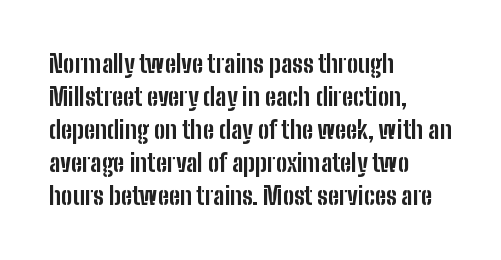
The image shows 24 px bold type, upright; set left-aligned, normal line spacing (1.37x), normal letter spacing, not underlined.
